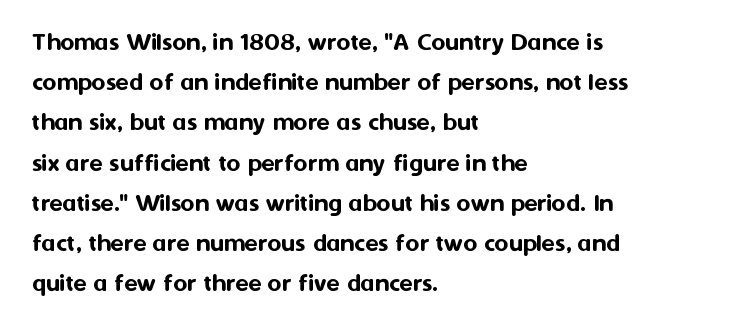
Q: Is the text italic (slanted)? A: No, it is upright.
Q: Is the text underlined? A: No.
Q: How is the paragraph aligned? A: Left-aligned.
Q: Is the spacing between letters normal or unusually wide? A: Normal.
Q: Is the spacing between lines tight, normal or loose? A: Normal.
